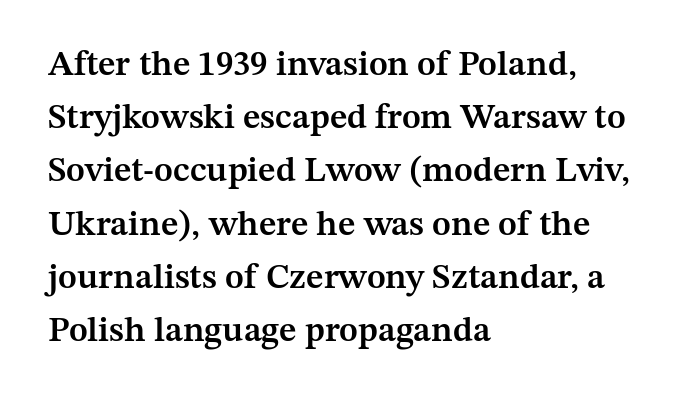
The image shows 35 px semibold serif type, upright; set left-aligned, normal line spacing (1.52x), normal letter spacing, not underlined; medium stroke contrast and a medium x-height.
